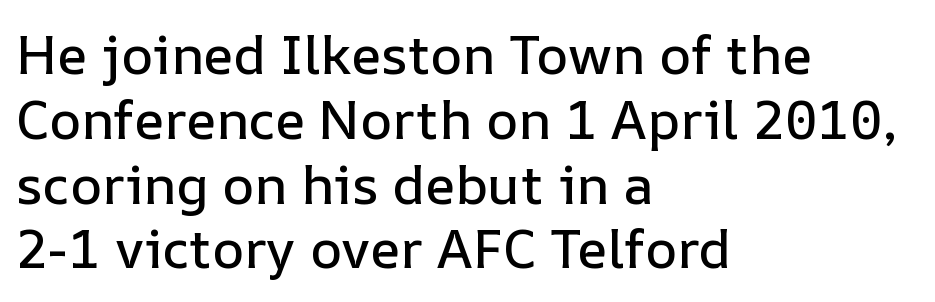
Q: Is the text italic (slanted)? A: No, it is upright.
Q: Is the text underlined? A: No.
Q: How is the paragraph aligned? A: Left-aligned.
Q: Is the spacing between letters normal or unusually wide? A: Normal.
Q: Width (condensed, normal, or wide)? A: Normal.
Q: Stroke contrast? A: Low.
Q: x-height? A: Medium.
Q: Monospaced? A: No.
